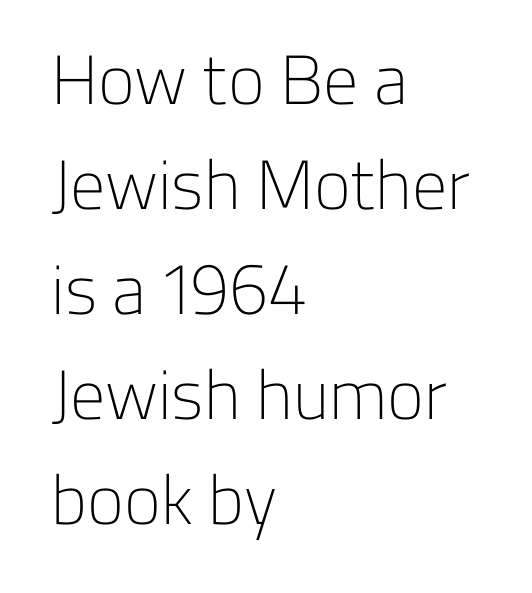
Q: Is the text bold? A: No.
Q: Is the text italic (slanted)? A: No, it is upright.
Q: Is the typeface a serif or a sans-serif typeface? A: Sans-serif.
Q: Is the text underlined? A: No.
Q: How is the paragraph aligned? A: Left-aligned.
Q: Is the spacing between letters normal or unusually wide? A: Normal.
Q: Is the spacing between lines tight, normal or loose? A: Normal.
Q: Width (condensed, normal, or wide)? A: Normal.
Q: Stroke contrast? A: Low.
Q: x-height? A: Medium.
Q: Monospaced? A: No.
